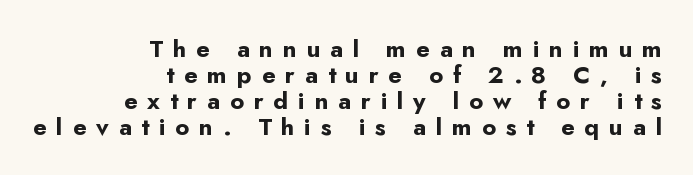
The letters are spread apart with noticeably loose tracking. Cramped leading. Teacher's note: observe the even right margin — that is flush-right alignment. On the weight axis this lands at bold, roughly 700.
